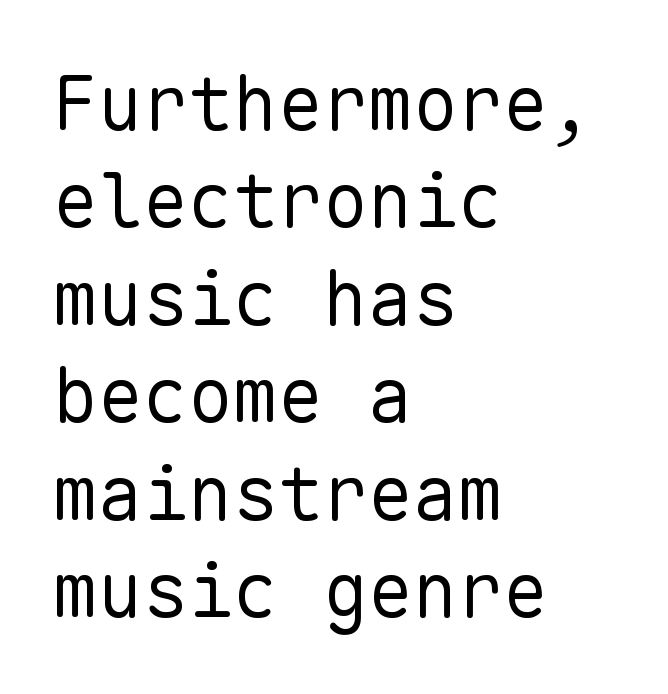
Q: Is the text bold? A: No.
Q: Is the text italic (slanted)? A: No, it is upright.
Q: Is the typeface a serif or a sans-serif typeface? A: Sans-serif.
Q: Is the text underlined? A: No.
Q: How is the paragraph aligned? A: Left-aligned.
Q: Is the spacing between letters normal or unusually wide? A: Normal.
Q: Is the spacing between lines tight, normal or loose? A: Normal.
Q: Width (condensed, normal, or wide)? A: Normal.
Q: Stroke contrast? A: Low.
Q: x-height? A: Medium.
Q: Monospaced? A: Yes.
